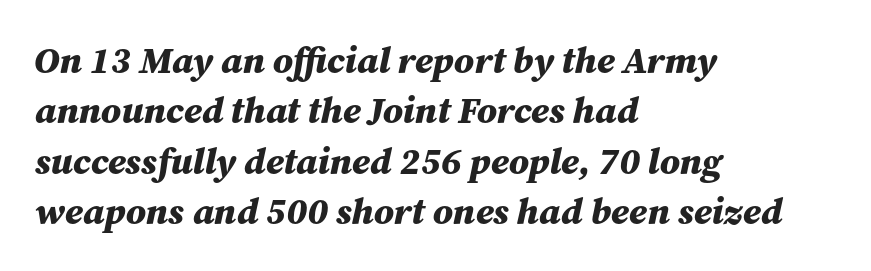
The face used here has a pronounced slope to its letters. Interline gaps are of average width in this sample. Each letter keeps its own natural width here, so spacing adapts to shape. The line texture is even and compact thanks to regular tracking. Emphasis by weight is at full strength: bold. Line starts are locked; line ends wander.
